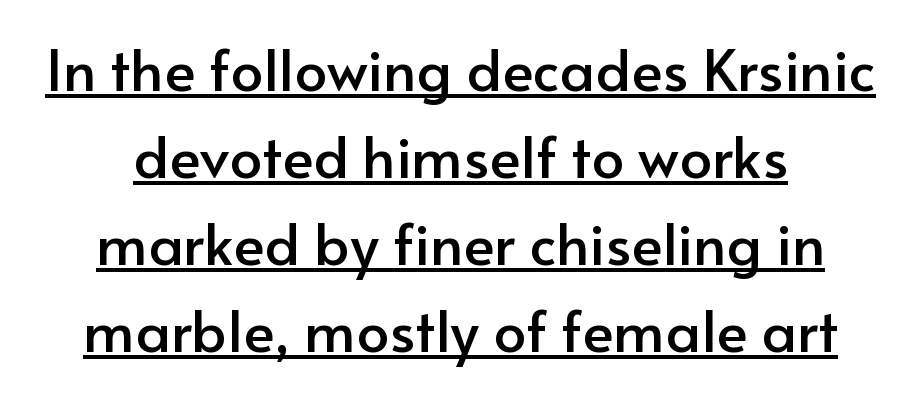
{"serif": "no", "italic": "no", "width": "normal", "stroke_contrast": "low", "x_height": "small", "monospaced": "no", "underline": "yes", "align": "center", "line_spacing": "normal", "line_spacing_ratio": 1.5, "letter_spacing": "normal", "letter_spacing_em": 0.0, "glyph_px": 58}
